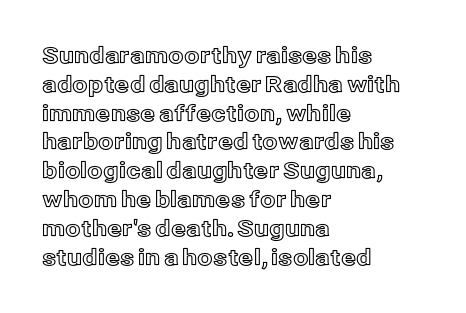
{"italic": "no", "underline": "no", "align": "left", "line_spacing": "normal", "line_spacing_ratio": 1.31, "letter_spacing": "normal", "letter_spacing_em": 0.0, "glyph_px": 22}
